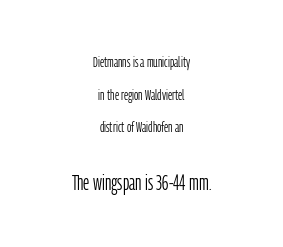
The image shows 22 px text type, upright; set centered, loose line spacing (2.18x), normal letter spacing, not underlined; the second (bottom) block is 1.47x larger.
